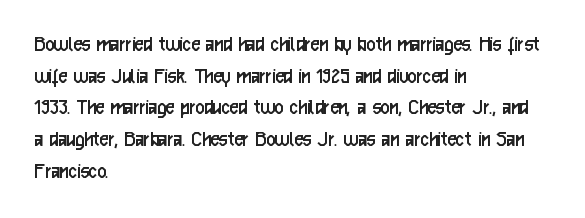
Leftover space on each line is placed entirely after the last word. The typesetting does not lean heavy: it is not bold. Honestly, the letter spacing is just normal — you wouldn't notice it. Underline: absent. If you drew a line through each stem, it would be perfectly vertical.
